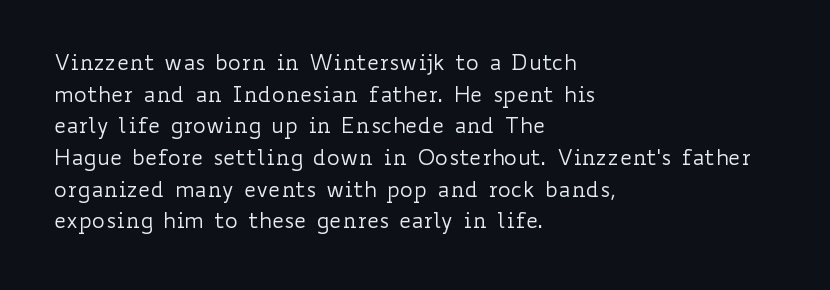
Ordinary non-slanted type is in use. Whoever set this chose a conventional vertical rhythm. Nothing unusual about the tracking: characters are spaced as the font intends. Every row of glyphs begins at an identical x-position on the left.
